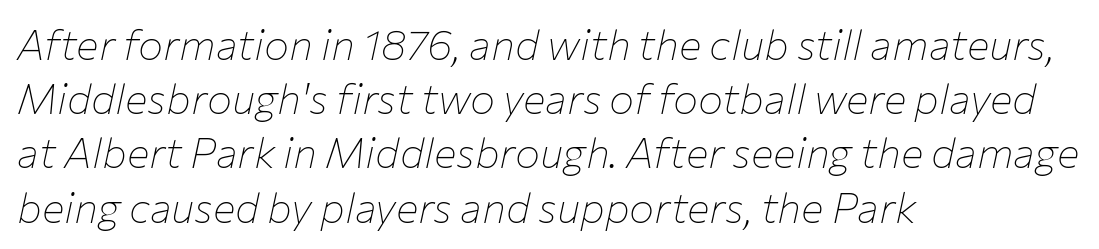
The image shows 42 px thin type, italic (leaning right); set left-aligned, normal line spacing (1.29x), normal letter spacing, not underlined; low stroke contrast and a medium x-height.
